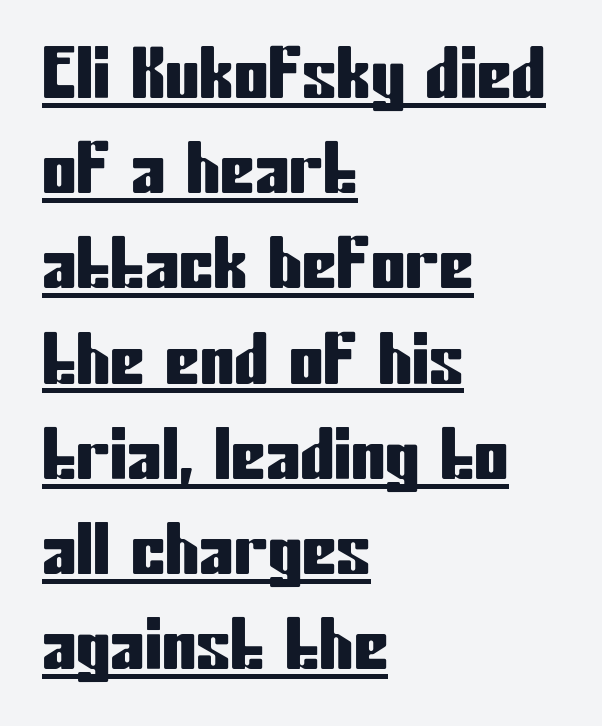
{"serif": "no", "italic": "no", "width": "condensed", "stroke_contrast": "low", "x_height": "medium", "monospaced": "no", "underline": "yes", "align": "left", "line_spacing": "normal", "line_spacing_ratio": 1.38, "letter_spacing": "normal", "letter_spacing_em": 0.0, "glyph_px": 69}
